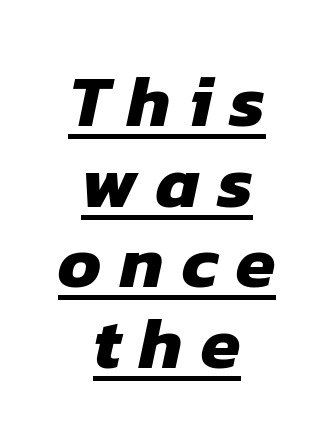
These lines huddle together more closely than default settings would place them. The lines are quadded center. Every word sits above its own underline. What kind of face is this? One without serifs — a sans. Spacing verdict: proportional, widths tailored to each character. How heavy is the stroke? Heavy — this is a bold.
